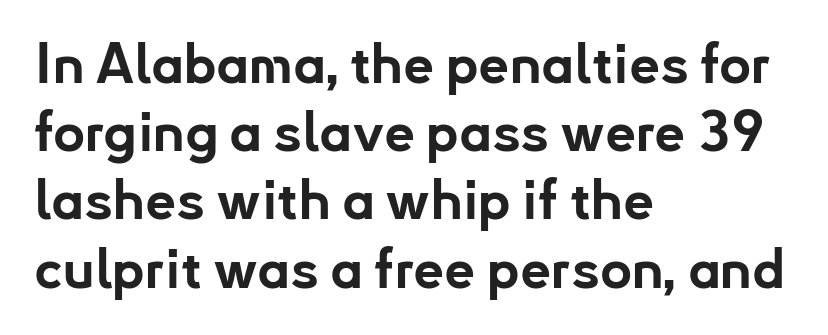
Characters remain perfectly vertical along every line. These lines are composed in type without serifs. Here the designer chose a conventional face with non-uniform glyph widths. You could call the tracking neutral — neither tight nor loose. Decoration check: the copy has no underline. Every letter is thick-stroked: bold, no question.
